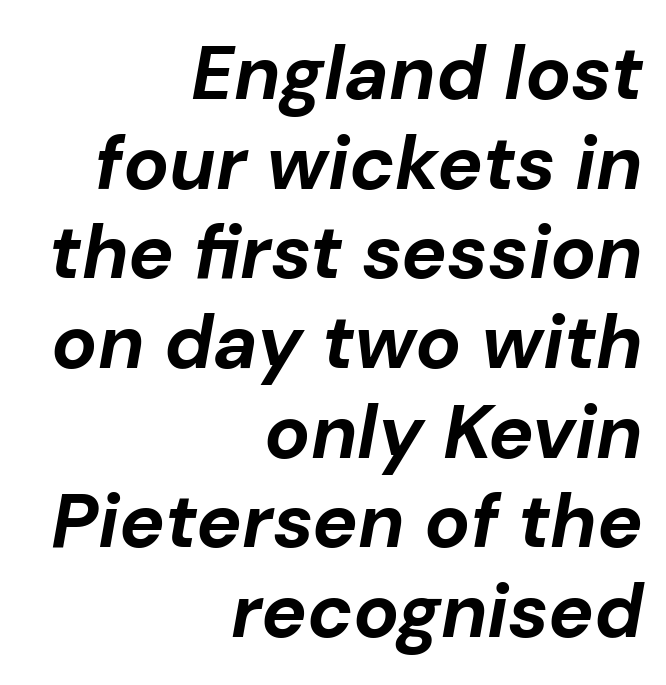
{"italic": "yes", "lean": "right", "slant_degrees": 10, "bold": "yes", "weight": "bold", "width": "normal", "stroke_contrast": "low", "x_height": "medium", "monospaced": "no", "underline": "no", "align": "right", "line_spacing_ratio": 1.18, "letter_spacing": "normal", "letter_spacing_em": 0.0, "glyph_px": 76}
